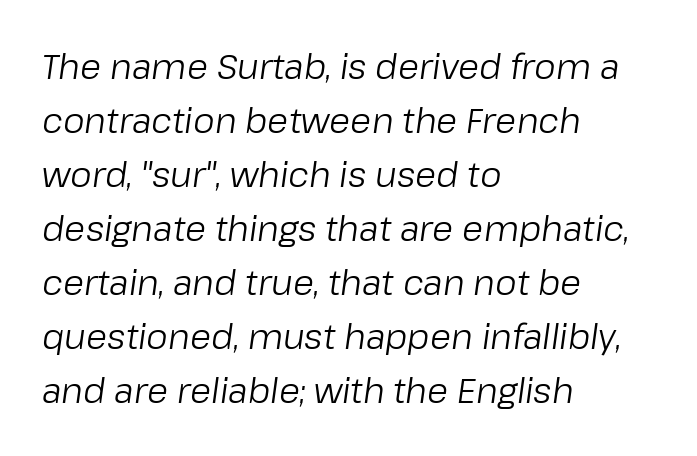
{"italic": "yes", "lean": "right", "slant_degrees": 8, "bold": "no", "weight": "regular", "width": "normal", "stroke_contrast": "low", "x_height": "medium", "monospaced": "no", "underline": "no", "align": "left", "line_spacing": "normal", "line_spacing_ratio": 1.59, "letter_spacing": "normal", "letter_spacing_em": 0.0, "glyph_px": 34}
